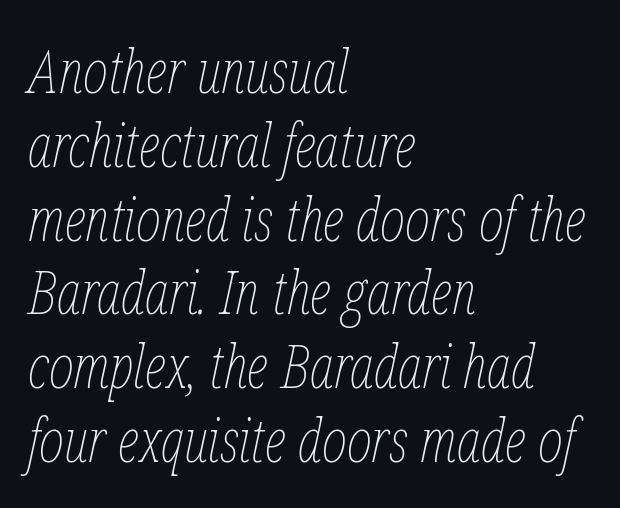
The image shows 60 px thin, condensed type, italic (leaning right); set left-aligned, line spacing 1.23x, normal letter spacing, not underlined; low stroke contrast and a medium x-height.
